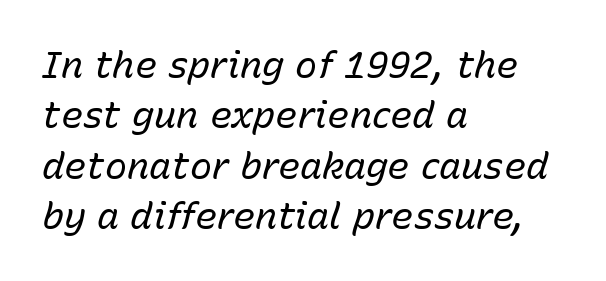
{"italic": "yes", "lean": "right", "slant_degrees": 15, "bold": "no", "weight": "regular", "width": "normal", "stroke_contrast": "low", "x_height": "medium", "monospaced": "no", "underline": "no", "align": "left", "line_spacing": "normal", "line_spacing_ratio": 1.36, "letter_spacing": "normal", "letter_spacing_em": 0.0, "glyph_px": 37}
